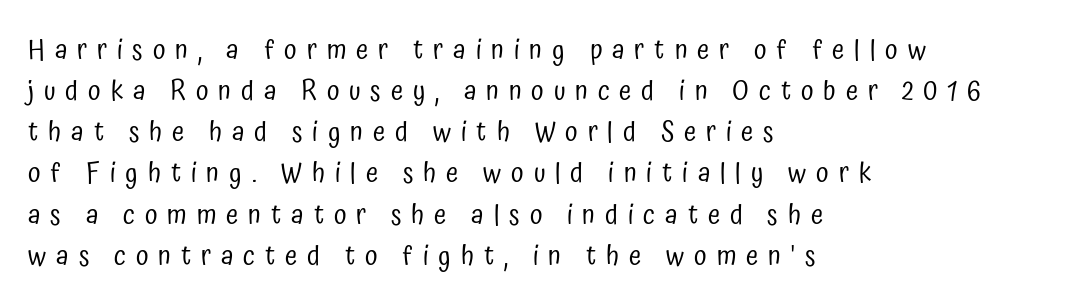
The image shows 28 px regular-weight, condensed sans-serif type, upright; set left-aligned, normal line spacing (1.47x), unusually wide letter spacing (+0.35 em), not underlined; low stroke contrast and a medium x-height.
